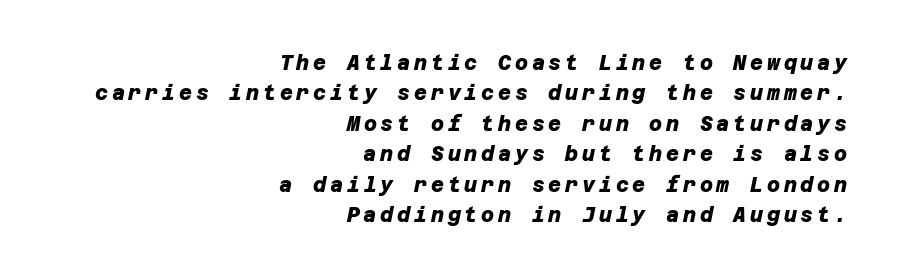
The image shows 20 px bold type; set right-aligned, normal line spacing (1.52x), not underlined.
